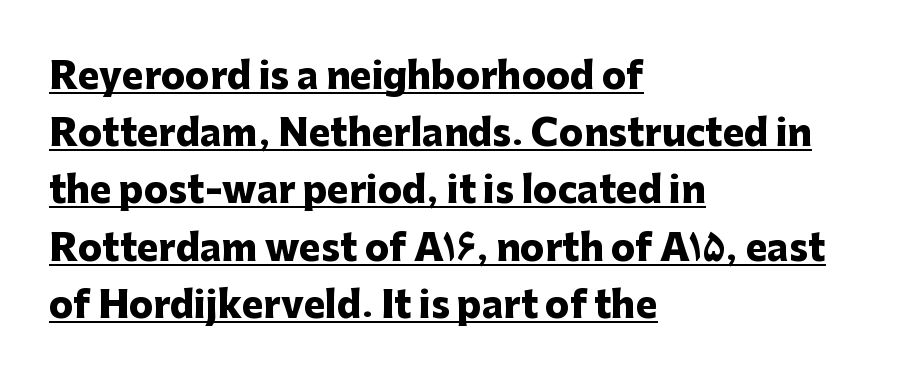
{"serif": "no", "italic": "no", "bold": "yes", "weight": "heavy", "width": "normal", "stroke_contrast": "low", "x_height": "medium", "monospaced": "no", "underline": "yes", "align": "left", "line_spacing": "normal", "line_spacing_ratio": 1.59, "letter_spacing": "normal", "letter_spacing_em": 0.0, "glyph_px": 36}
